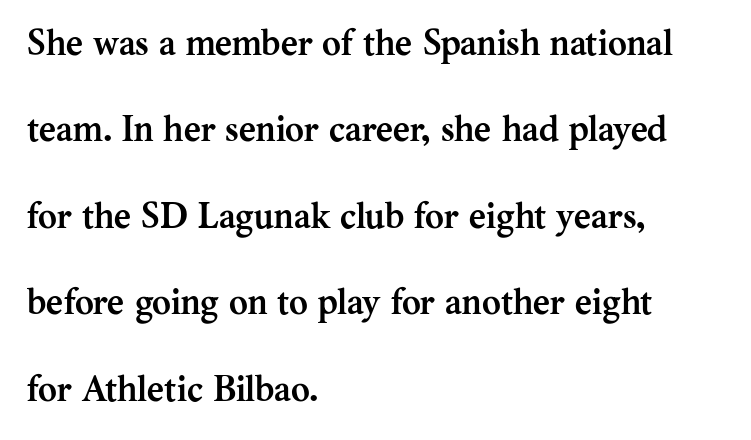
Q: Is the text bold? A: Yes.
Q: Is the text italic (slanted)? A: No, it is upright.
Q: Is the typeface a serif or a sans-serif typeface? A: Serif.
Q: Is the text underlined? A: No.
Q: How is the paragraph aligned? A: Left-aligned.
Q: Is the spacing between letters normal or unusually wide? A: Normal.
Q: Is the spacing between lines tight, normal or loose? A: Loose.
Q: Width (condensed, normal, or wide)? A: Normal.
Q: Stroke contrast? A: Medium.
Q: x-height? A: Medium.
Q: Monospaced? A: No.
